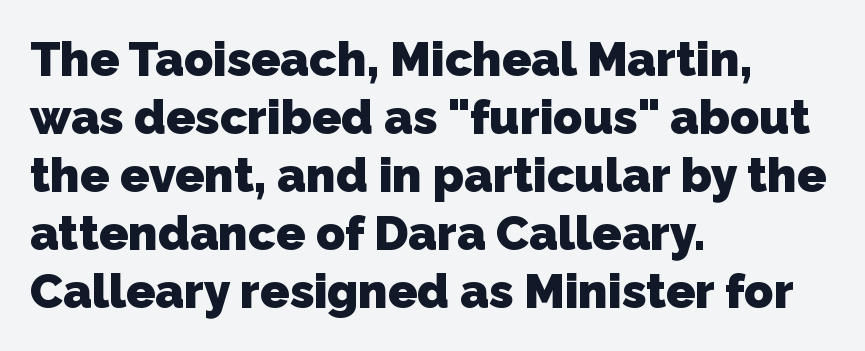
The image shows 48 px heavy sans-serif type; set left-aligned, line spacing 1.21x, normal letter spacing, not underlined; low stroke contrast and a medium x-height.
